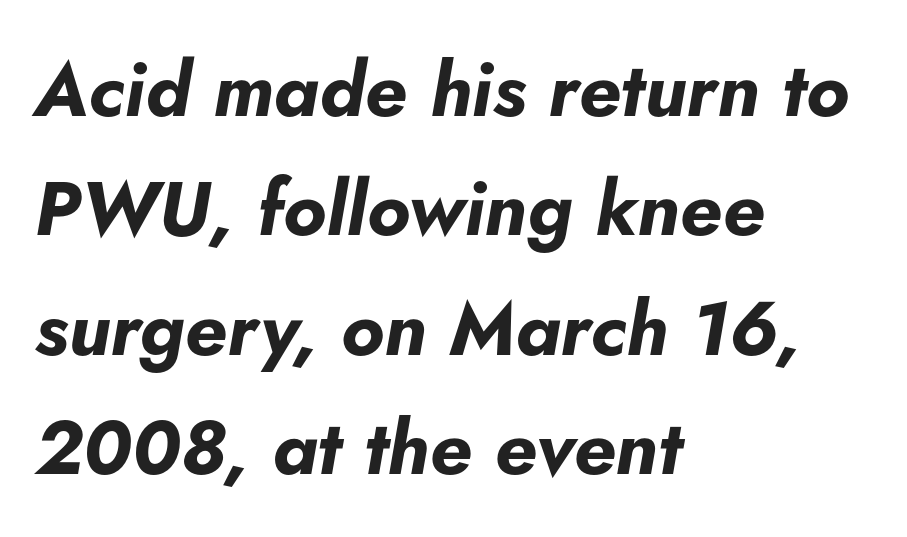
Q: Is the text bold? A: Yes.
Q: Is the text italic (slanted)? A: Yes, it leans right by about 5 degrees.
Q: Is the text underlined? A: No.
Q: How is the paragraph aligned? A: Left-aligned.
Q: Is the spacing between letters normal or unusually wide? A: Normal.
Q: Is the spacing between lines tight, normal or loose? A: Normal.
Q: Width (condensed, normal, or wide)? A: Normal.
Q: Stroke contrast? A: Low.
Q: x-height? A: Small.
Q: Monospaced? A: No.
